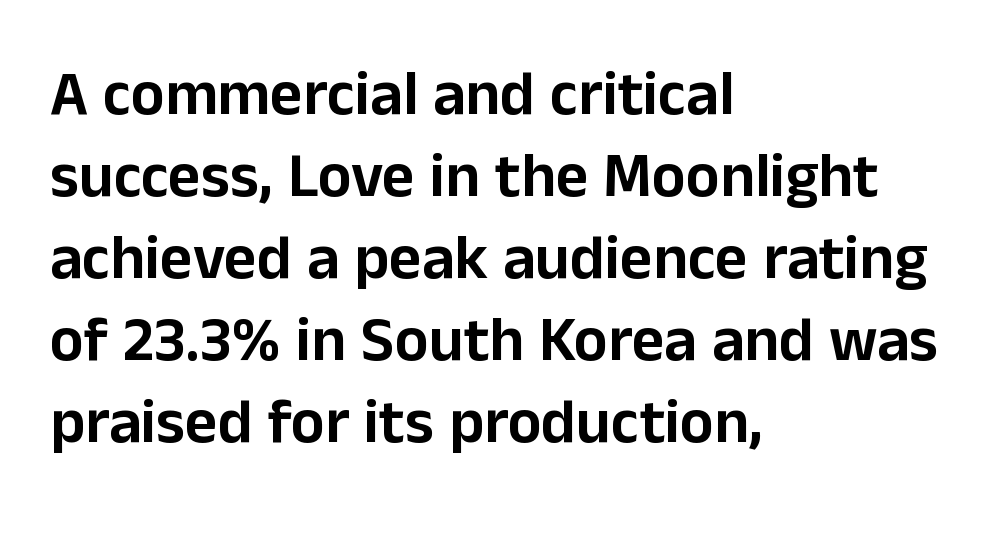
The image shows 63 px sans-serif type, upright; set left-aligned, normal line spacing (1.3x), normal letter spacing, not underlined; low stroke contrast and a medium x-height.
